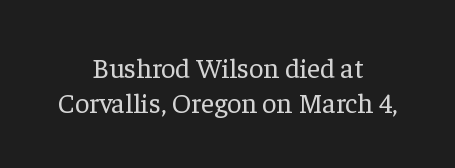
{"serif": "yes", "italic": "no", "bold": "no", "weight": "regular", "width": "normal", "stroke_contrast": "low", "x_height": "medium", "monospaced": "no", "underline": "no", "align": "center", "line_spacing_ratio": 1.24, "letter_spacing": "normal", "letter_spacing_em": 0.0, "glyph_px": 28}
